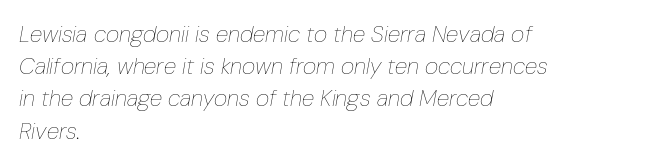
The image shows 23 px text type, italic (leaning right); set left-aligned, normal line spacing (1.4x), normal letter spacing, not underlined.
